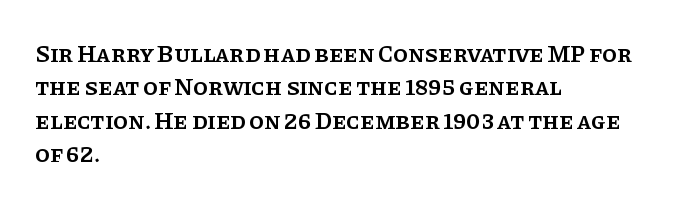
{"italic": "no", "bold": "semi", "underline": "no", "align": "left", "line_spacing": "normal", "line_spacing_ratio": 1.39, "letter_spacing": "normal", "letter_spacing_em": 0.0, "glyph_px": 24}
